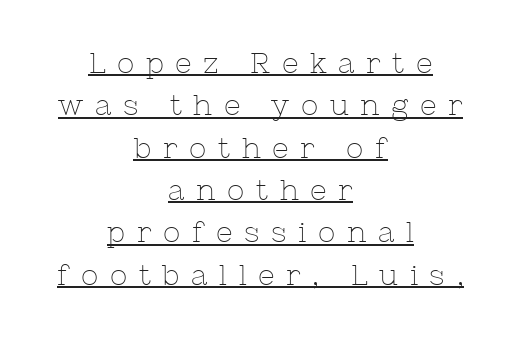
Q: Is the text bold? A: No.
Q: Is the text italic (slanted)? A: No, it is upright.
Q: Is the typeface a serif or a sans-serif typeface? A: Serif.
Q: Is the text underlined? A: Yes.
Q: How is the paragraph aligned? A: Centered.
Q: Is the spacing between letters normal or unusually wide? A: Unusually wide.
Q: Is the spacing between lines tight, normal or loose? A: Normal.
Q: Width (condensed, normal, or wide)? A: Normal.
Q: Stroke contrast? A: Low.
Q: x-height? A: Medium.
Q: Monospaced? A: No.
